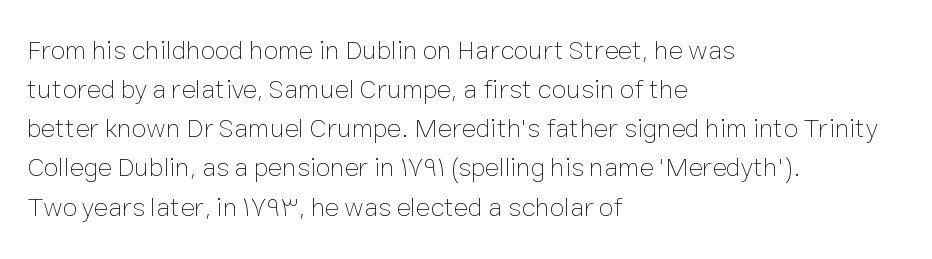
The image shows 27 px text type, upright; set left-aligned, normal line spacing (1.45x), normal letter spacing, not underlined.
